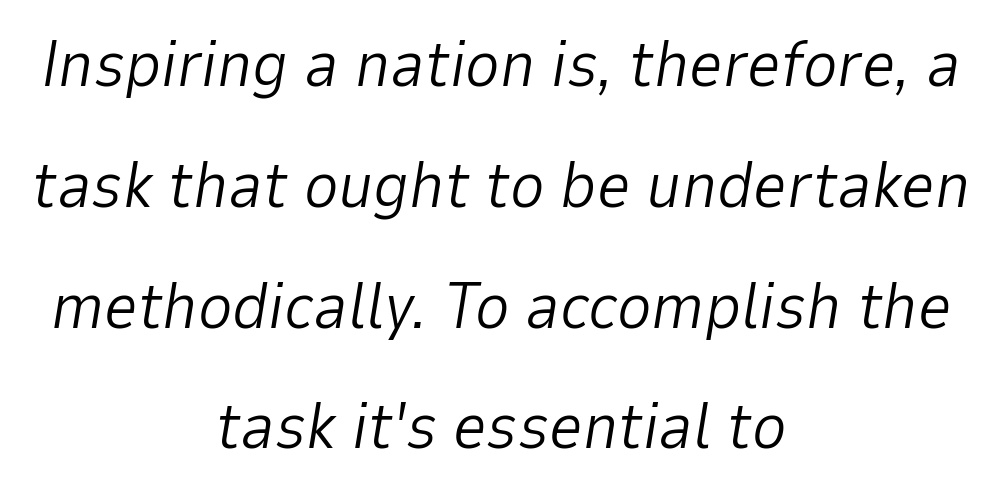
Slanted lettering throughout. Horizontal alignment here is central, giving a formal, balanced look. These lines keep a tight, regular rhythm from letter to letter. You could not count columns in this text — the font is proportionally spaced. The strokes are not fattened; the text isn't bold.
